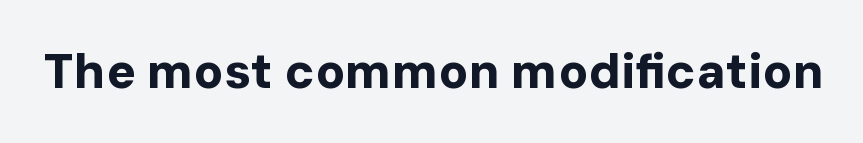
{"serif": "no", "italic": "no", "bold": "yes", "weight": "bold", "width": "normal", "stroke_contrast": "low", "x_height": "medium", "monospaced": "no", "underline": "no", "letter_spacing": "normal", "letter_spacing_em": 0.0, "glyph_px": 49}
